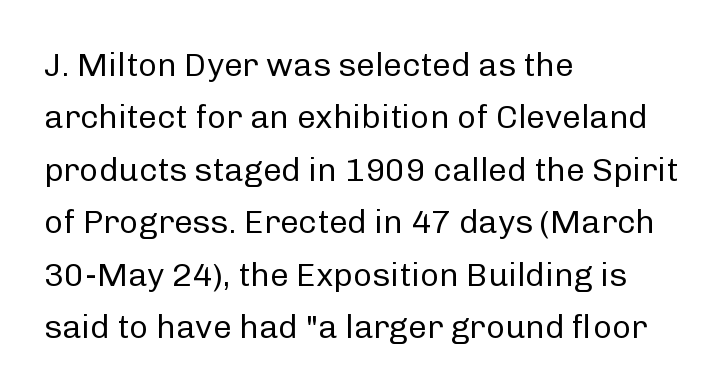
{"serif": "no", "italic": "no", "bold": "no", "weight": "regular", "width": "normal", "stroke_contrast": "low", "x_height": "medium", "monospaced": "no", "underline": "no", "align": "left", "line_spacing": "normal", "line_spacing_ratio": 1.59, "letter_spacing": "normal", "letter_spacing_em": 0.0, "glyph_px": 33}
